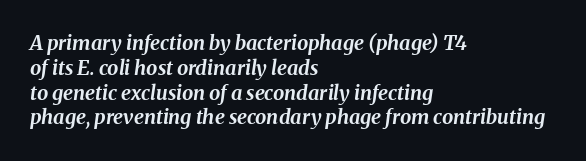
The image shows 20 px bold type, italic (leaning right); set left-aligned, line spacing 1.24x, normal letter spacing, not underlined.
